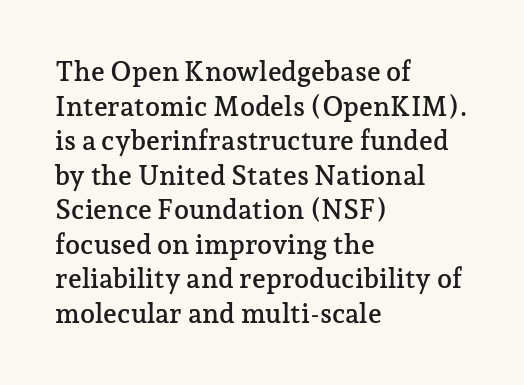
The image shows 27 px text type, upright; set left-aligned, normal line spacing (1.28x), normal letter spacing, not underlined.
